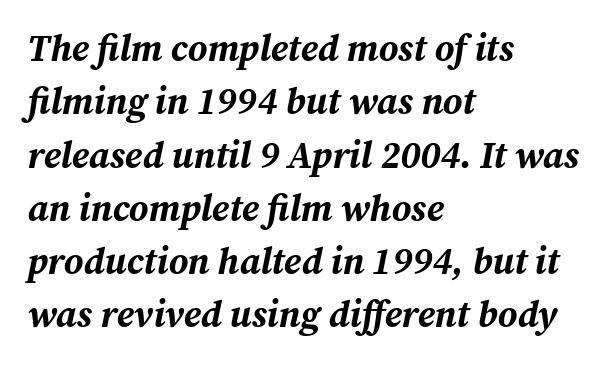
The image shows 37 px bold type, italic (leaning right); set left-aligned, normal line spacing (1.44x), normal letter spacing, not underlined; medium stroke contrast and a medium x-height.
